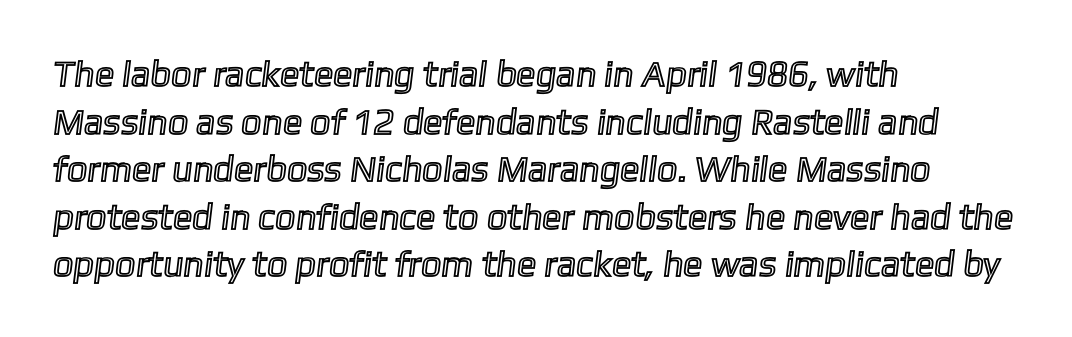
The image shows 36 px text type; set left-aligned, normal line spacing (1.32x), normal letter spacing, not underlined; a medium x-height.
